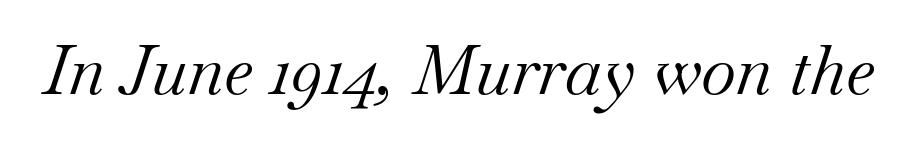
Q: Is the text bold? A: No.
Q: Is the text italic (slanted)? A: Yes, it leans right by about 18 degrees.
Q: Is the typeface a serif or a sans-serif typeface? A: Serif.
Q: Is the text underlined? A: No.
Q: Is the spacing between letters normal or unusually wide? A: Normal.
Q: Width (condensed, normal, or wide)? A: Normal.
Q: Stroke contrast? A: Medium.
Q: x-height? A: Small.
Q: Monospaced? A: No.
